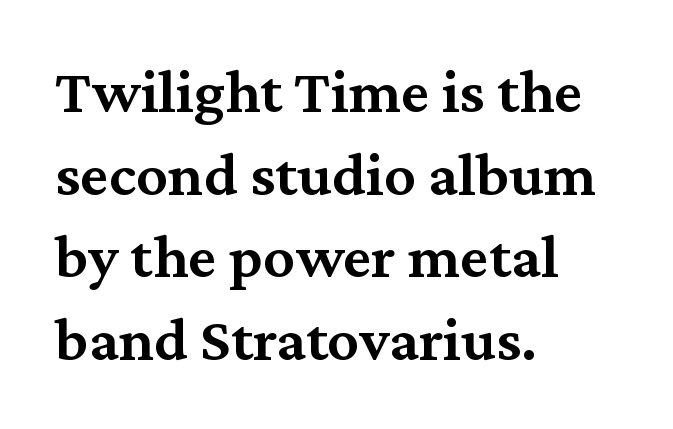
The passage shown stacks its lines at a standard gap. The passage shown is semibold, sitting just below true bold. The tracking reads as untouched default to a designer's eye. The passage shown is typeset with a serif family.
